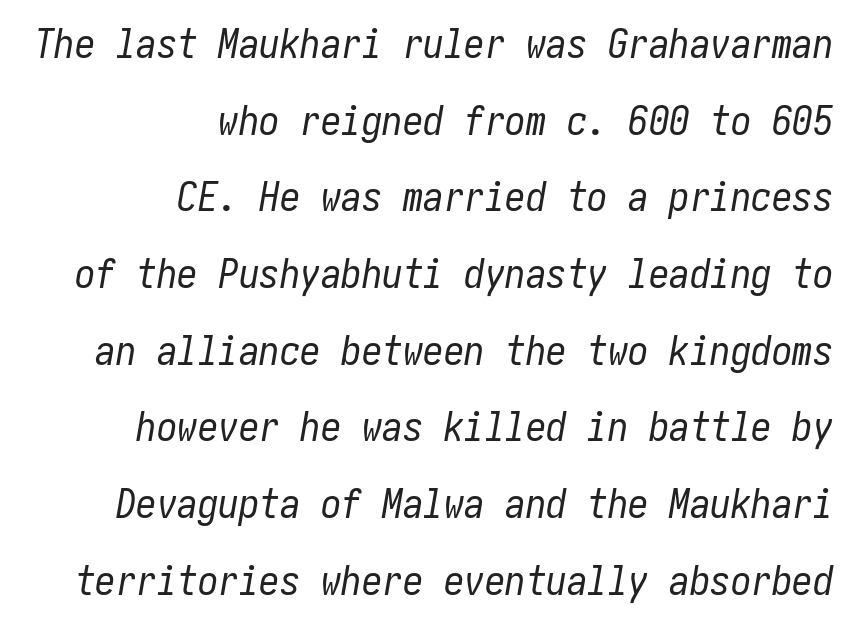
The image shows 41 px regular-weight, condensed type, italic (leaning right); set right-aligned, line spacing 1.87x, normal letter spacing, not underlined; low stroke contrast and a medium x-height.
